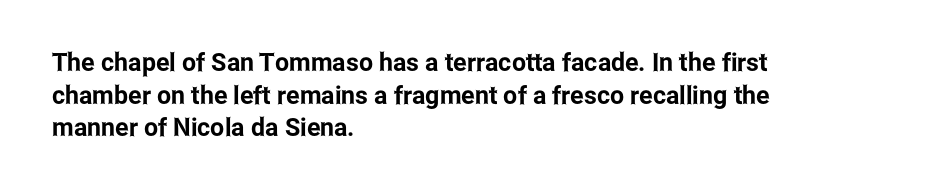
{"italic": "no", "underline": "no", "align": "left", "line_spacing": "normal", "line_spacing_ratio": 1.31, "letter_spacing": "normal", "letter_spacing_em": 0.0, "glyph_px": 25}
